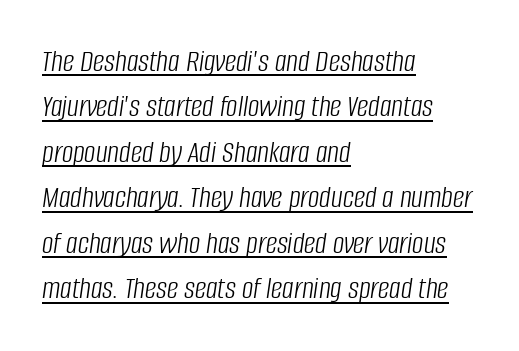
Q: Is the text bold? A: No.
Q: Is the text italic (slanted)? A: Yes, it leans right by about 8 degrees.
Q: Is the text underlined? A: Yes.
Q: How is the paragraph aligned? A: Left-aligned.
Q: Is the spacing between letters normal or unusually wide? A: Normal.
Q: Is the spacing between lines tight, normal or loose? A: Normal.
Q: Width (condensed, normal, or wide)? A: Condensed.
Q: Stroke contrast? A: Low.
Q: x-height? A: Large.
Q: Monospaced? A: No.
